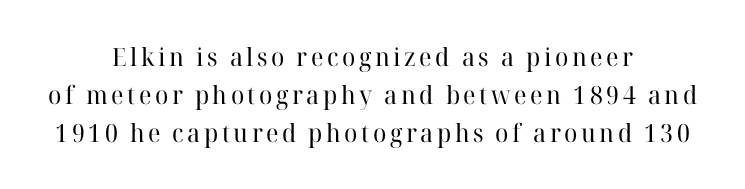
Summary of vertical rhythm: regular, with standard interline spacing. The lines in this sample share a center point and differ in where they start and stop. Stems here are at most as thick as an everyday book face. The lettering stays uniformly vertical, giving the passage a roman look. The foot of each line stays bare and open.
